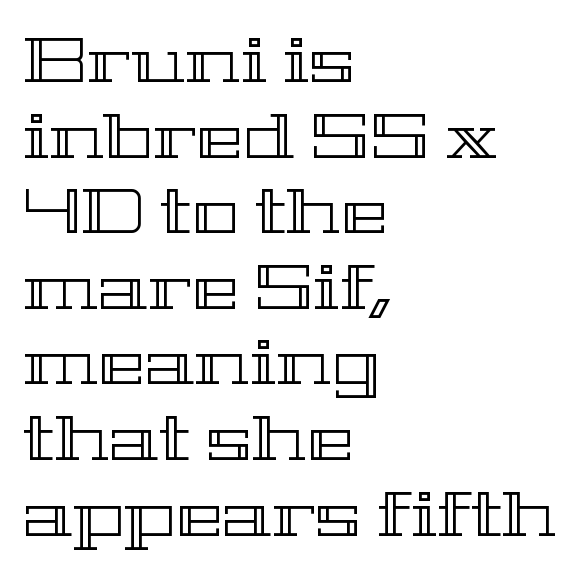
Q: Is the text italic (slanted)? A: No, it is upright.
Q: Is the text underlined? A: No.
Q: How is the paragraph aligned? A: Left-aligned.
Q: Is the spacing between letters normal or unusually wide? A: Normal.
Q: Width (condensed, normal, or wide)? A: Wide.
Q: x-height? A: Medium.
Q: Monospaced? A: No.
